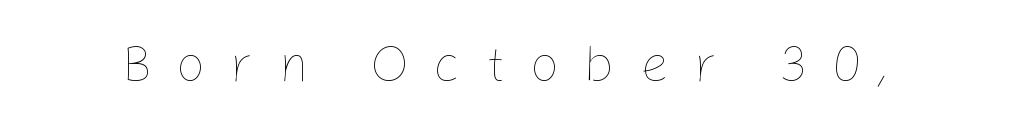
The image shows 52 px thin type, upright; set unusually wide letter spacing (+0.47 em), not underlined; low stroke contrast and a medium x-height.
